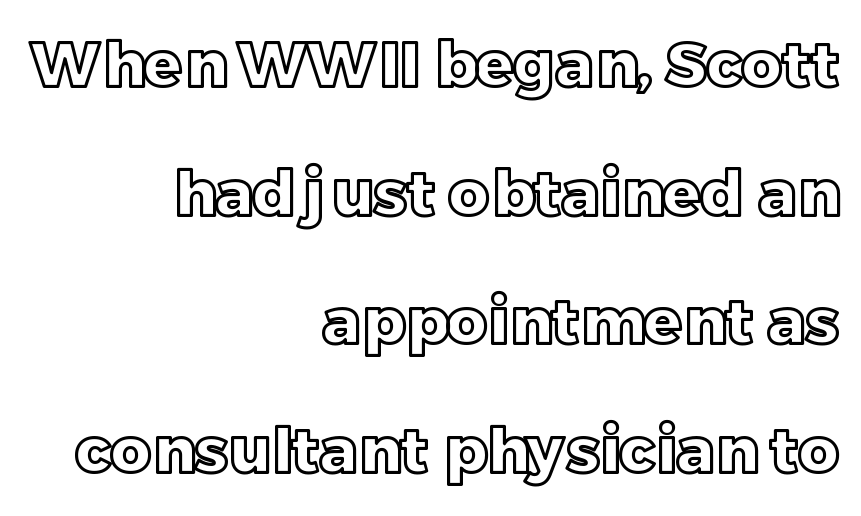
Q: Is the text italic (slanted)? A: No, it is upright.
Q: Is the text underlined? A: No.
Q: How is the paragraph aligned? A: Right-aligned.
Q: Is the spacing between letters normal or unusually wide? A: Normal.
Q: Is the spacing between lines tight, normal or loose? A: Loose.
Q: Width (condensed, normal, or wide)? A: Normal.
Q: x-height? A: Large.
Q: Monospaced? A: No.
